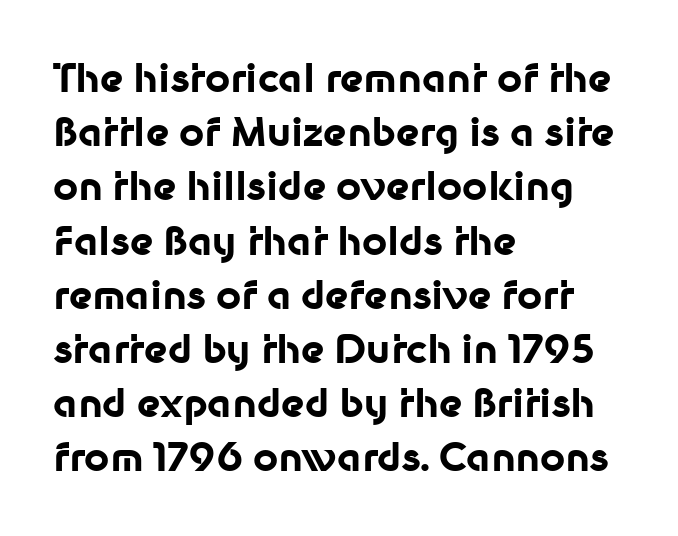
The rendering anchors every line to the left-hand side. The passage shown is typed in a proportional face where columns would drift. This is roman type, the default non-slanted kind. The baseline area is clear. Glyph-to-glyph distance matches everyday printed text.
